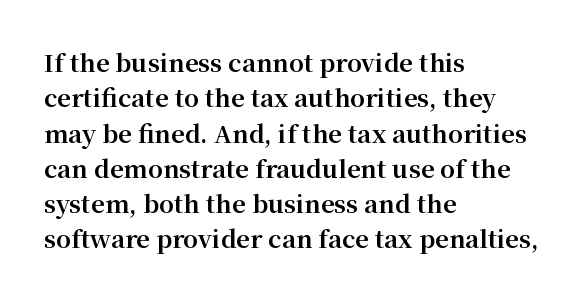
The image shows 24 px bold type, upright; set left-aligned, normal line spacing (1.47x), normal letter spacing, not underlined.
